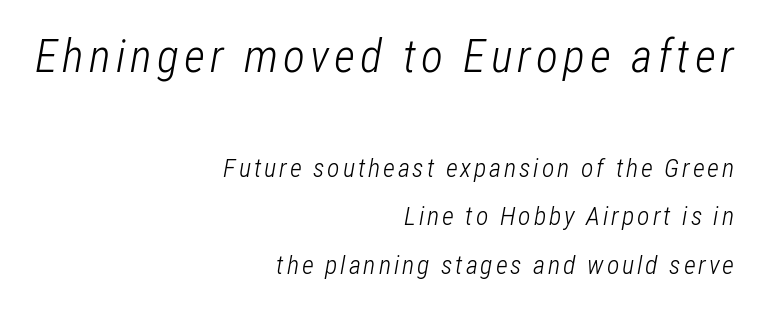
The image shows 46 px light, condensed type, italic (leaning right); set right-aligned, line spacing 1.87x, not underlined; the first (top) block is 1.77x larger; low stroke contrast and a medium x-height.
